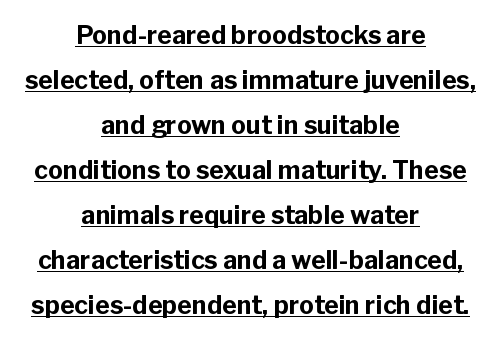
Q: Is the text bold? A: Yes.
Q: Is the text italic (slanted)? A: No, it is upright.
Q: Is the text underlined? A: Yes.
Q: How is the paragraph aligned? A: Centered.
Q: Is the spacing between letters normal or unusually wide? A: Normal.
